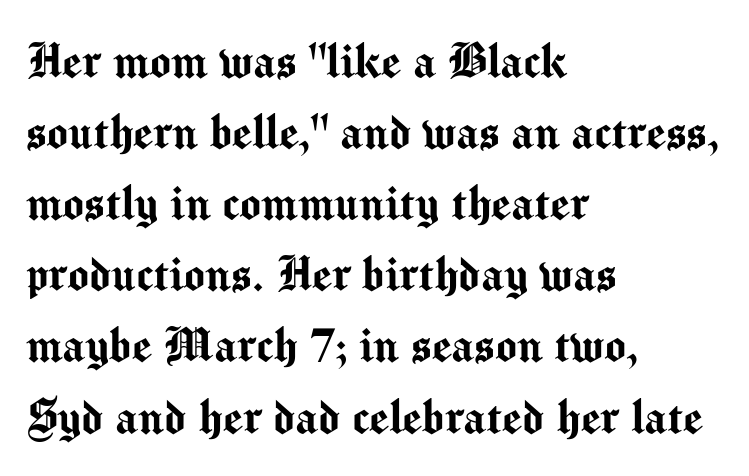
The image shows 56 px sans-serif type, upright; set left-aligned, normal line spacing (1.27x), normal letter spacing, not underlined; medium stroke contrast and a medium x-height.
